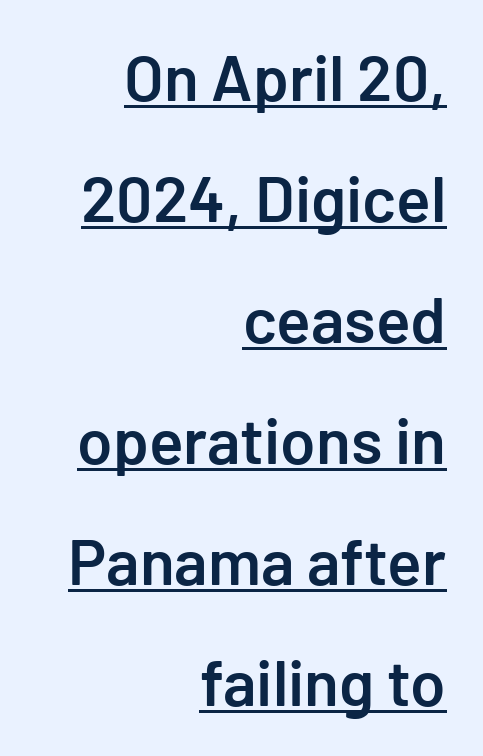
The image shows 64 px semibold sans-serif type, upright; set right-aligned, line spacing 1.89x, normal letter spacing, underlined; low stroke contrast and a medium x-height.
